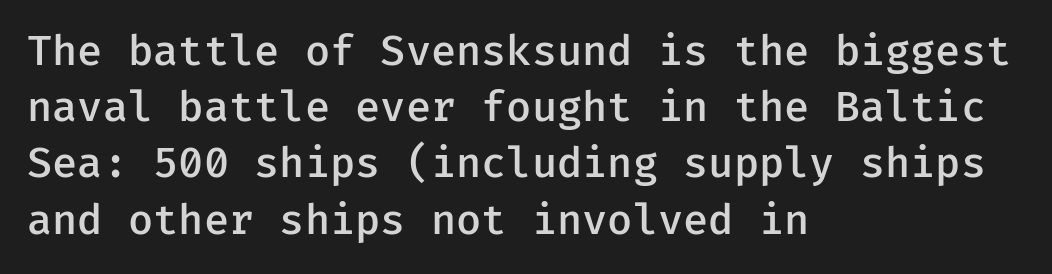
Q: Is the text bold? A: Semi-bold.
Q: Is the text italic (slanted)? A: No, it is upright.
Q: Is the typeface a serif or a sans-serif typeface? A: Sans-serif.
Q: Is the text underlined? A: No.
Q: How is the paragraph aligned? A: Left-aligned.
Q: Is the spacing between letters normal or unusually wide? A: Normal.
Q: Is the spacing between lines tight, normal or loose? A: Normal.
Q: Width (condensed, normal, or wide)? A: Normal.
Q: Stroke contrast? A: Low.
Q: x-height? A: Medium.
Q: Monospaced? A: Yes.
